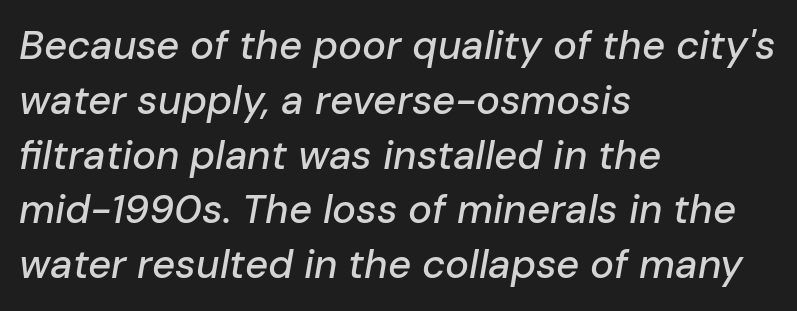
The image shows 40 px text type, italic (leaning right); set left-aligned, normal line spacing (1.37x), normal letter spacing, not underlined; low stroke contrast and a medium x-height.
